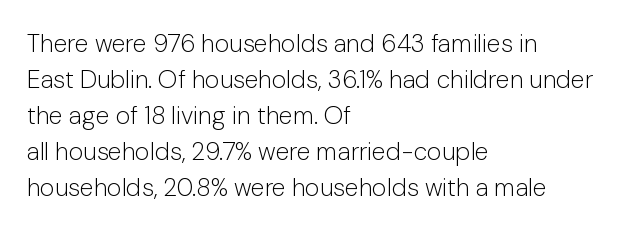
The image shows 25 px text type, upright; set left-aligned, normal line spacing (1.44x), normal letter spacing, not underlined.
